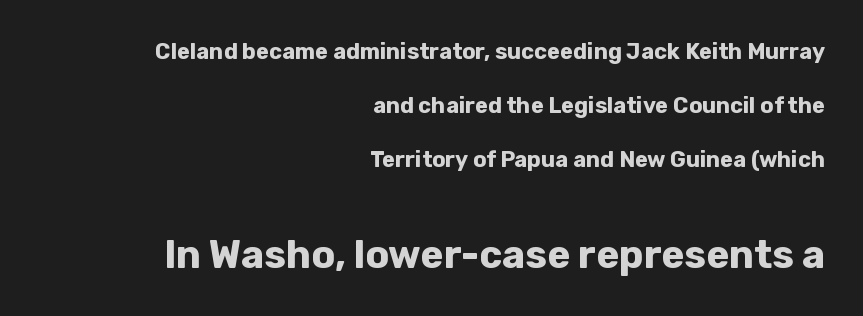
{"serif": "no", "italic": "no", "bold": "yes", "weight": "bold", "width": "normal", "stroke_contrast": "low", "x_height": "medium", "monospaced": "no", "underline": "no", "align": "right", "line_spacing": "loose", "line_spacing_ratio": 2.45, "letter_spacing": "normal", "letter_spacing_em": 0.0, "larger_block": "second", "size_ratio": 1.77, "glyph_px": 39}
